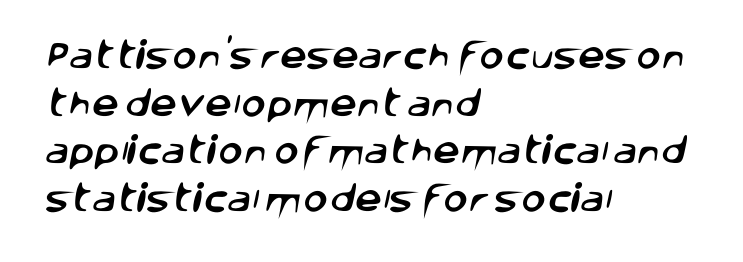
If you drew a ruler down the left edge, every line would touch it. Lines of text with bare space underneath. Spacing between characters is what you'd get straight out of the box. These lines are rendered in a variable-pitch font.
